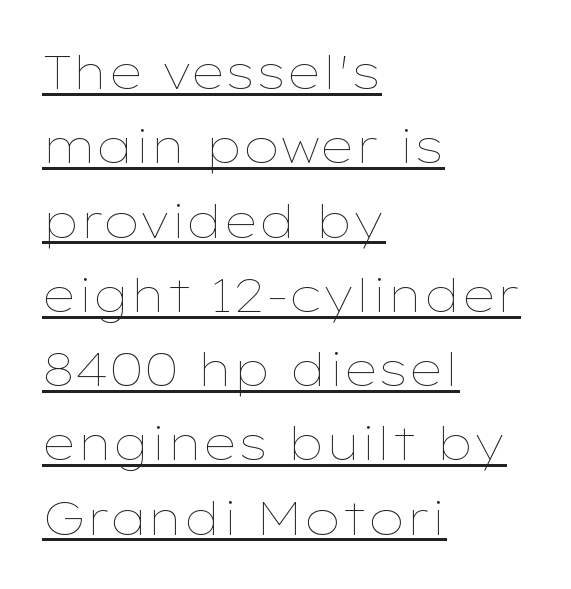
Q: Is the text bold? A: No.
Q: Is the text italic (slanted)? A: No, it is upright.
Q: Is the text underlined? A: Yes.
Q: How is the paragraph aligned? A: Left-aligned.
Q: Is the spacing between letters normal or unusually wide? A: Normal.
Q: Is the spacing between lines tight, normal or loose? A: Normal.
Q: Width (condensed, normal, or wide)? A: Wide.
Q: Stroke contrast? A: Low.
Q: x-height? A: Medium.
Q: Monospaced? A: No.
